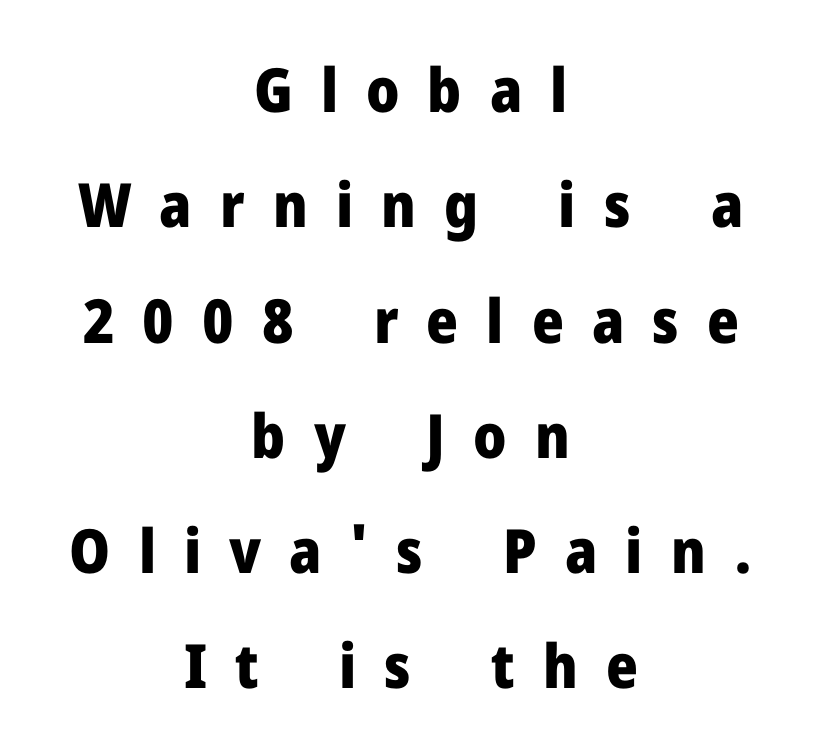
The image shows 61 px heavy sans-serif type, upright; set centered, line spacing 1.89x, unusually wide letter spacing (+0.46 em), not underlined; low stroke contrast and a medium x-height.
